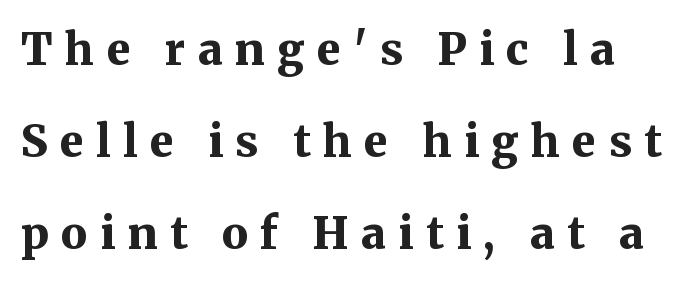
Spacing verdict: proportional, widths tailored to each character. Decoration check: the copy has no underline. Vertically, the passage feels expansive, rows floating well apart. Caption: bold face, heavy strokes. In terms of letterform style, serifs are clearly present.
